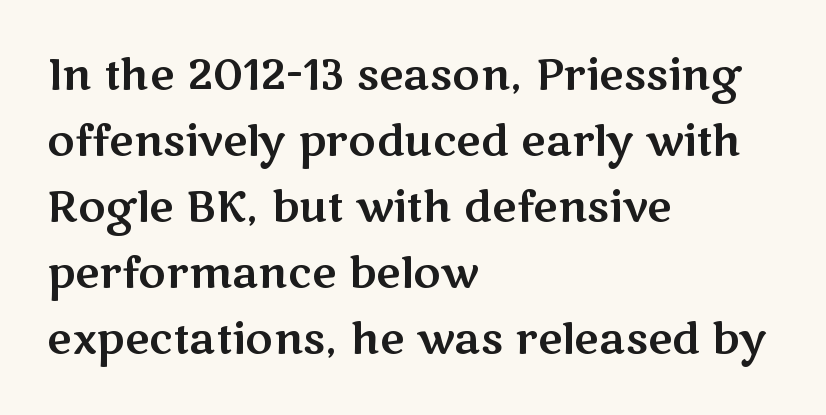
{"serif": "no", "italic": "no", "width": "wide", "stroke_contrast": "medium", "x_height": "medium", "monospaced": "no", "underline": "no", "align": "left", "line_spacing": "normal", "line_spacing_ratio": 1.57, "letter_spacing": "normal", "letter_spacing_em": 0.0, "glyph_px": 42}
